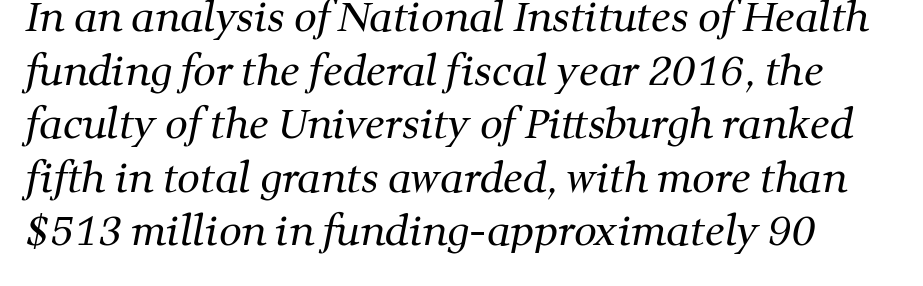
The image shows 40 px regular-weight serif type; set normal line spacing (1.34x), normal letter spacing, not underlined; medium stroke contrast and a medium x-height.
